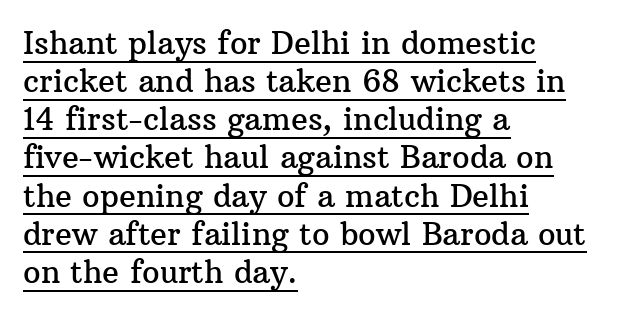
{"serif": "yes", "italic": "no", "width": "normal", "stroke_contrast": "medium", "x_height": "medium", "monospaced": "no", "underline": "yes", "align": "left", "line_spacing_ratio": 1.23, "letter_spacing": "normal", "letter_spacing_em": 0.0, "glyph_px": 31}
